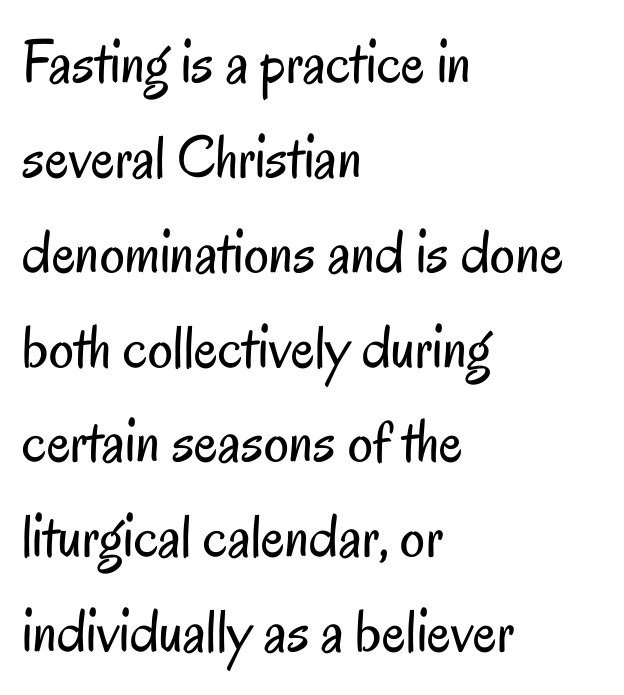
These lines are composed in type without serifs. The letters sit at their default tracking, neither squeezed nor spread. The paragraph shown leans on its left margin. This is the regular roman posture of the typeface. The letters advance in unequal steps, a hallmark of proportional type. Summary of vertical rhythm: regular, with standard interline spacing.
